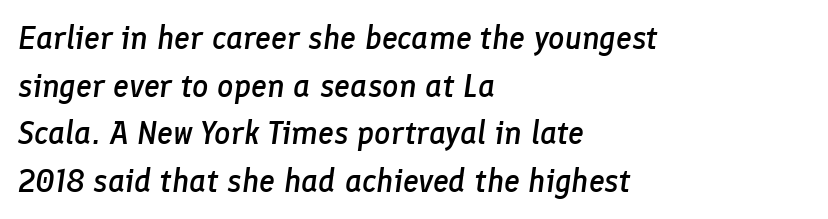
Is this a fixed-width face? No — the glyphs have proportional, varying widths. Yep, that's italic — everything's leaning. Regarding leading, the lines here are spaced in the standard way. Caption: multi-line text, flush left, ragged right.
